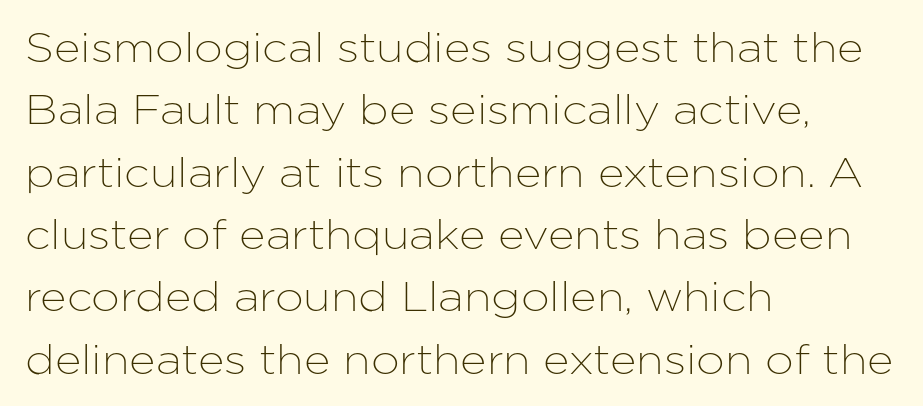
The font family rendered here belongs to the sans-serif group. Regular leading. Does the copy run flush right? No — it runs flush left. Words float on clear page, feet unadorned.
